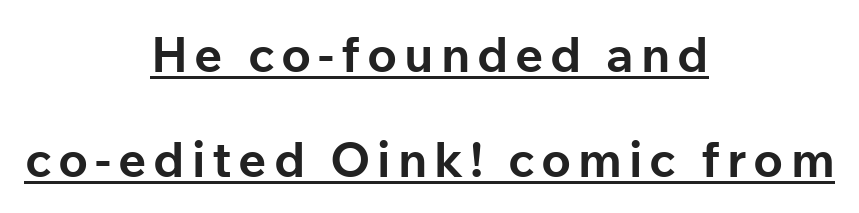
The image shows 49 px bold sans-serif type, upright; set centered, loose line spacing (2.15x), underlined; low stroke contrast and a medium x-height.
